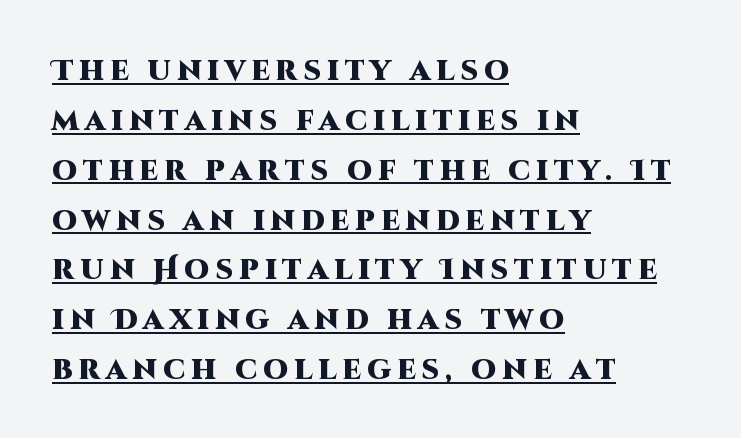
Q: Is the text bold? A: Yes.
Q: Is the text italic (slanted)? A: No, it is upright.
Q: Is the typeface a serif or a sans-serif typeface? A: Sans-serif.
Q: Is the text underlined? A: Yes.
Q: How is the paragraph aligned? A: Left-aligned.
Q: Is the spacing between letters normal or unusually wide? A: Unusually wide.
Q: Width (condensed, normal, or wide)? A: Normal.
Q: Stroke contrast? A: High.
Q: x-height? A: Large.
Q: Monospaced? A: No.
